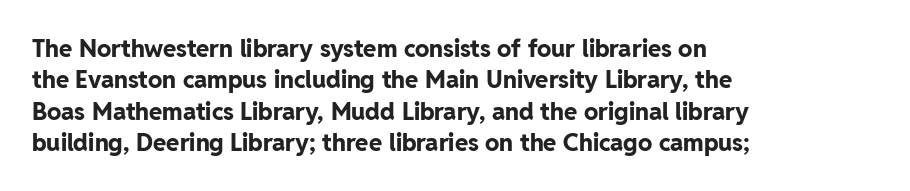
{"italic": "no", "bold": "yes", "underline": "no", "align": "left", "line_spacing": "normal", "line_spacing_ratio": 1.31, "letter_spacing": "normal", "letter_spacing_em": 0.0, "glyph_px": 24}
